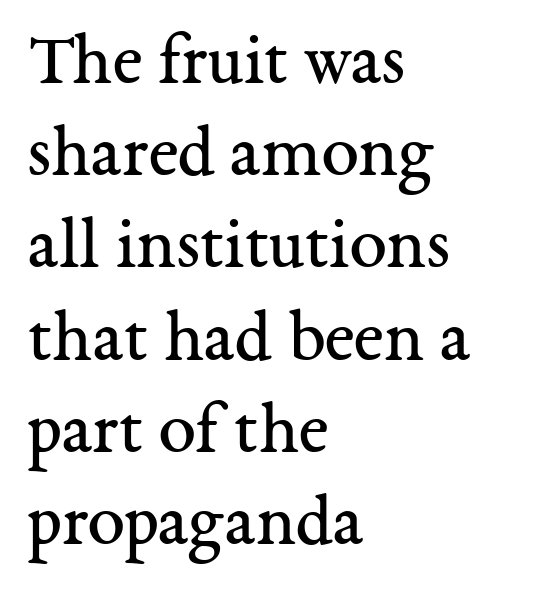
{"serif": "yes", "italic": "no", "bold": "no", "weight": "regular", "width": "normal", "stroke_contrast": "medium", "x_height": "medium", "monospaced": "no", "underline": "no", "align": "left", "line_spacing_ratio": 1.23, "letter_spacing": "normal", "letter_spacing_em": 0.0, "glyph_px": 75}
